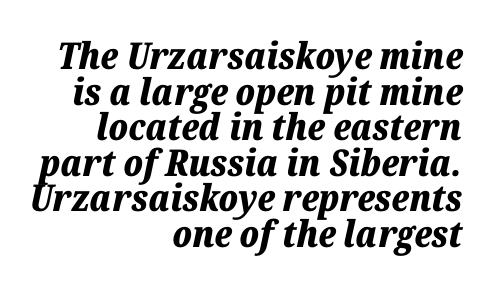
{"italic": "yes", "lean": "right", "slant_degrees": 12, "bold": "yes", "weight": "bold", "width": "normal", "stroke_contrast": "low", "x_height": "medium", "monospaced": "no", "underline": "no", "align": "right", "line_spacing": "tight", "line_spacing_ratio": 0.96, "letter_spacing": "normal", "letter_spacing_em": 0.0, "glyph_px": 37}
